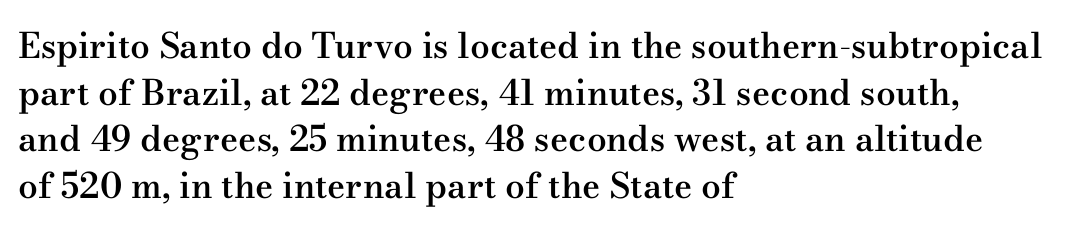
{"serif": "yes", "italic": "no", "bold": "semi", "weight": "semibold", "width": "wide", "stroke_contrast": "medium", "x_height": "small", "monospaced": "no", "underline": "no", "align": "left", "line_spacing": "normal", "line_spacing_ratio": 1.33, "letter_spacing": "normal", "letter_spacing_em": 0.0, "glyph_px": 35}
